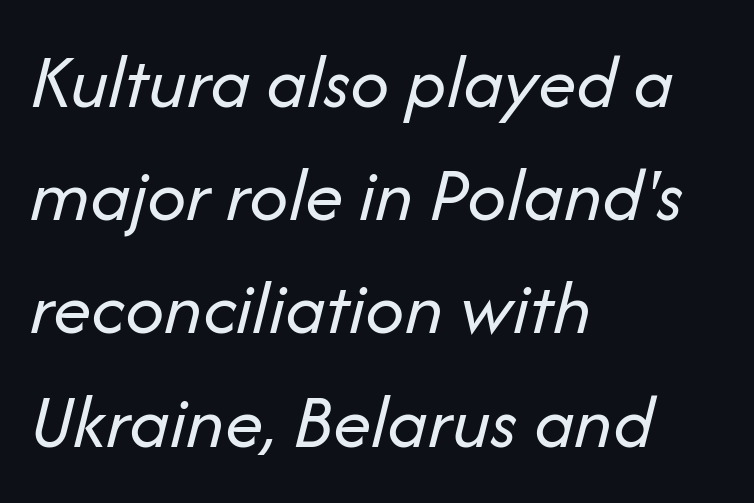
{"italic": "yes", "lean": "right", "slant_degrees": 14, "bold": "no", "weight": "regular", "width": "normal", "stroke_contrast": "low", "x_height": "medium", "monospaced": "no", "underline": "no", "align": "left", "line_spacing": "normal", "line_spacing_ratio": 1.47, "letter_spacing": "normal", "letter_spacing_em": 0.0, "glyph_px": 77}
